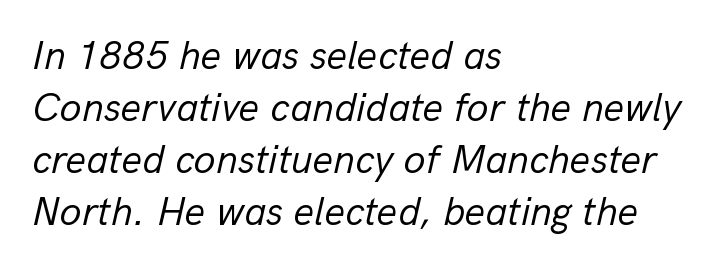
Q: Is the text bold? A: No.
Q: Is the text italic (slanted)? A: Yes, it leans right by about 13 degrees.
Q: Is the text underlined? A: No.
Q: How is the paragraph aligned? A: Left-aligned.
Q: Is the spacing between letters normal or unusually wide? A: Normal.
Q: Is the spacing between lines tight, normal or loose? A: Normal.
Q: Width (condensed, normal, or wide)? A: Normal.
Q: Stroke contrast? A: Low.
Q: x-height? A: Medium.
Q: Monospaced? A: No.
